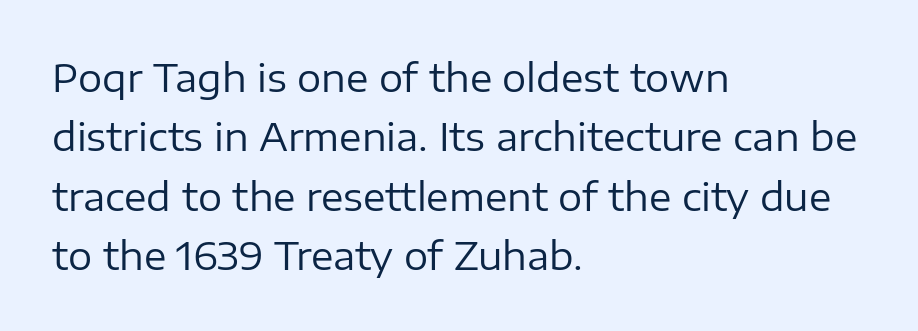
{"serif": "no", "italic": "no", "bold": "no", "weight": "regular", "width": "normal", "stroke_contrast": "low", "x_height": "medium", "monospaced": "no", "underline": "no", "align": "left", "line_spacing": "normal", "line_spacing_ratio": 1.56, "letter_spacing": "normal", "letter_spacing_em": 0.0, "glyph_px": 38}
